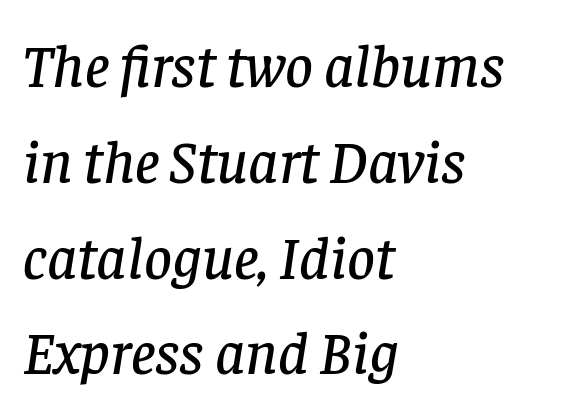
You could not count columns in this text — the font is proportionally spaced. The face used here is rendered with its standard letterfit. If you drew a line through each stem, it would be angled. Only glyphs here, with clear space below each row. A typesetter would label this face a serif. Notice how descenders clear the ascenders below comfortably — that's standard leading.
